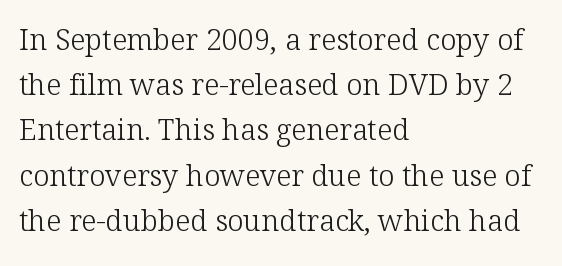
The image shows 29 px light serif type, upright; set left-aligned, normal line spacing (1.56x), normal letter spacing, not underlined; low stroke contrast and a medium x-height.
